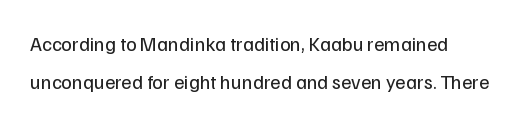
It's the straight-up-and-down kind of type. A great deal of white space separates one row of letters from the next. Is the letter spacing exaggerated? No — it looks like the ordinary default. Each row of text sits above clean, open space.
